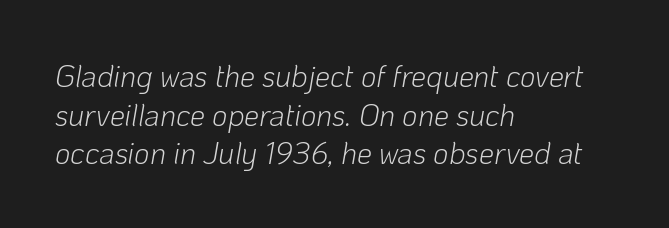
Q: Is the text bold? A: No.
Q: Is the text italic (slanted)? A: Yes, it leans right by about 10 degrees.
Q: Is the text underlined? A: No.
Q: How is the paragraph aligned? A: Left-aligned.
Q: Is the spacing between letters normal or unusually wide? A: Normal.
Q: Is the spacing between lines tight, normal or loose? A: Normal.
Q: Width (condensed, normal, or wide)? A: Normal.
Q: Stroke contrast? A: Low.
Q: x-height? A: Medium.
Q: Monospaced? A: No.
